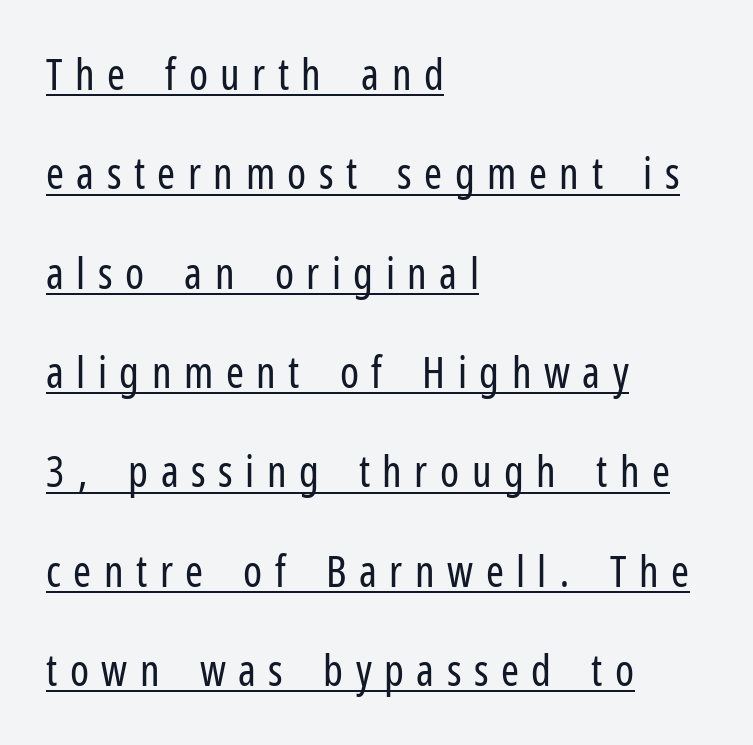
Does the lettering tilt? It doesn't — this is upright. This is underlined copy, the kind a proofreader might mark for attention. How are the letters spaced? Widely, with obvious added tracking. The paragraph shown leans on its left margin.
